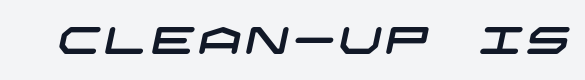
The face used here is a sans, in the tradition of grotesques and geometrics. Letters rest on an invisible, unmarked baseline.
